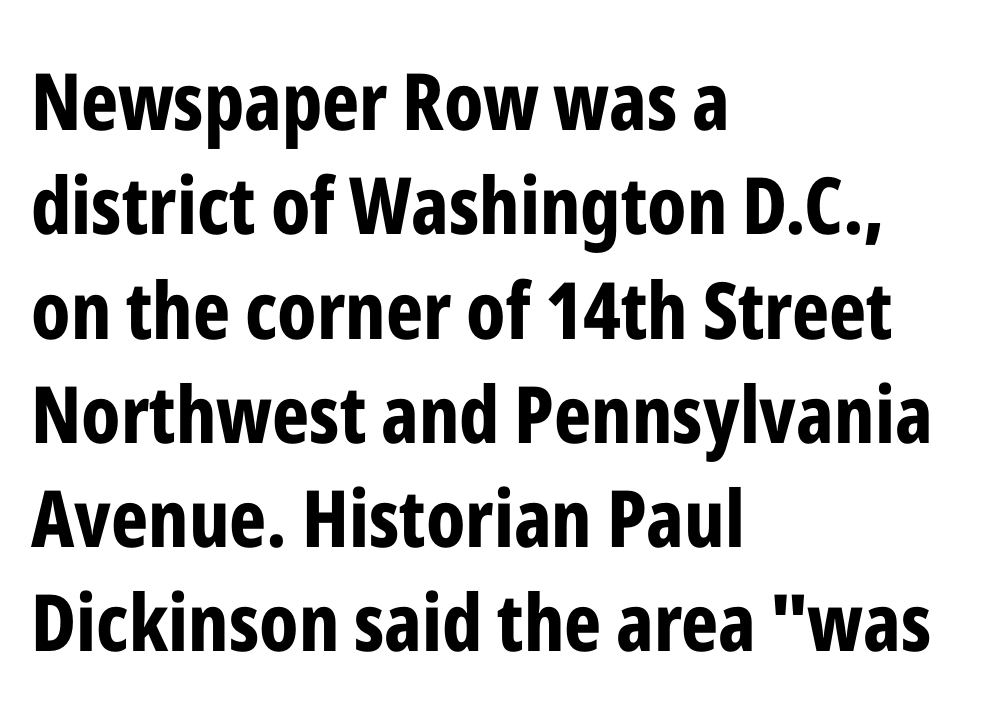
{"serif": "no", "italic": "no", "bold": "yes", "weight": "bold", "width": "condensed", "stroke_contrast": "low", "x_height": "medium", "monospaced": "no", "underline": "no", "align": "left", "line_spacing": "normal", "line_spacing_ratio": 1.32, "letter_spacing": "normal", "letter_spacing_em": 0.0, "glyph_px": 79}
